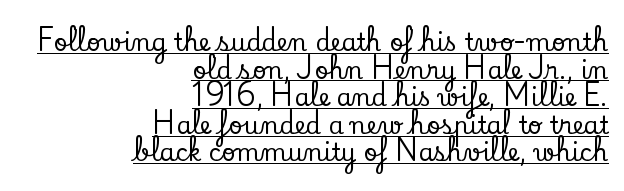
Q: Is the text italic (slanted)? A: No, it is upright.
Q: Is the text underlined? A: Yes.
Q: How is the paragraph aligned? A: Right-aligned.
Q: Is the spacing between letters normal or unusually wide? A: Normal.
Q: Is the spacing between lines tight, normal or loose? A: Tight.
